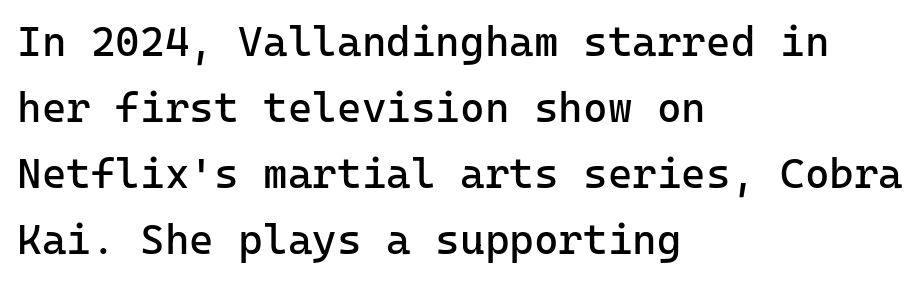
Look at the tracking — it's just the regular setting, nothing added. Leading: standard. Bold? No — there's no thickening of the strokes. Type without underlining. It's the straight-up-and-down kind of type.
